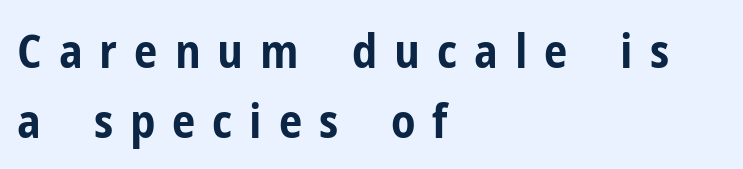
Q: Is the text bold? A: Yes.
Q: Is the text italic (slanted)? A: No, it is upright.
Q: Is the typeface a serif or a sans-serif typeface? A: Sans-serif.
Q: Is the text underlined? A: No.
Q: How is the paragraph aligned? A: Left-aligned.
Q: Is the spacing between letters normal or unusually wide? A: Unusually wide.
Q: Is the spacing between lines tight, normal or loose? A: Normal.
Q: Width (condensed, normal, or wide)? A: Condensed.
Q: Stroke contrast? A: Low.
Q: x-height? A: Medium.
Q: Monospaced? A: No.
